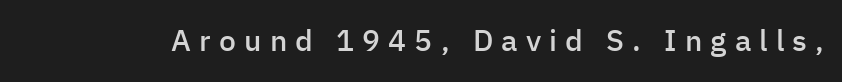
{"serif": "no", "italic": "no", "bold": "semi", "weight": "semibold", "width": "normal", "stroke_contrast": "low", "x_height": "medium", "monospaced": "no", "underline": "no", "letter_spacing": "wide", "letter_spacing_em": 0.27, "glyph_px": 30}
